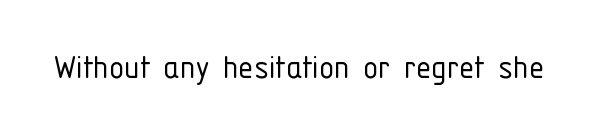
{"serif": "no", "italic": "no", "bold": "no", "weight": "light", "width": "condensed", "stroke_contrast": "low", "x_height": "medium", "monospaced": "no", "underline": "no", "letter_spacing": "normal", "letter_spacing_em": 0.0, "glyph_px": 38}
